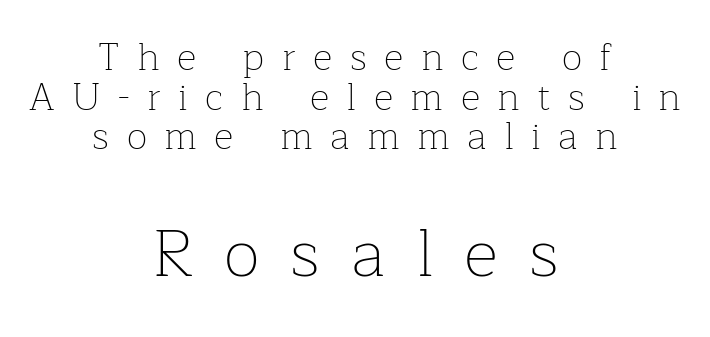
Q: Is the text bold? A: No.
Q: Is the text italic (slanted)? A: No, it is upright.
Q: Is the typeface a serif or a sans-serif typeface? A: Serif.
Q: Is the text underlined? A: No.
Q: How is the paragraph aligned? A: Centered.
Q: Is the spacing between letters normal or unusually wide? A: Unusually wide.
Q: Is the spacing between lines tight, normal or loose? A: Tight.
Q: Which block of text is set in a larger size, the first (top) or the second (bottom)? A: The second (bottom) one.
Q: Width (condensed, normal, or wide)? A: Normal.
Q: Stroke contrast? A: Low.
Q: x-height? A: Medium.
Q: Monospaced? A: No.
